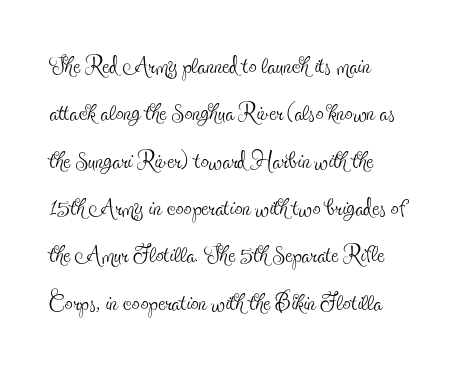
{"serif": "yes", "bold": "no", "weight": "thin", "width": "condensed", "x_height": "small", "monospaced": "no", "underline": "no", "align": "left", "line_spacing": "normal", "line_spacing_ratio": 1.48, "letter_spacing": "normal", "letter_spacing_em": 0.0, "glyph_px": 32}
